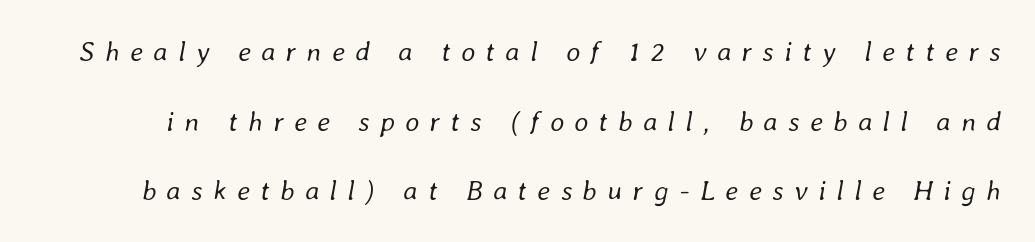
Loose tracking; the words dissolve into strings of separated letters. The face used here has a pronounced slope to its letters. Descenders are the only things crossing below the line. What's the leading like? Stretched, with rows far apart. Stems here are at most as thick as an everyday book face. You could not count columns in this text — the font is proportionally spaced.
